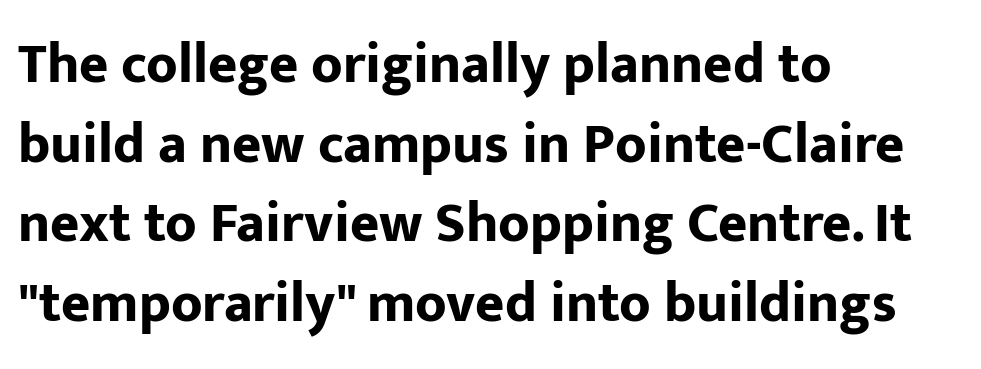
The image shows 56 px bold sans-serif type, upright; set left-aligned, normal line spacing (1.42x), normal letter spacing, not underlined; low stroke contrast and a medium x-height.
